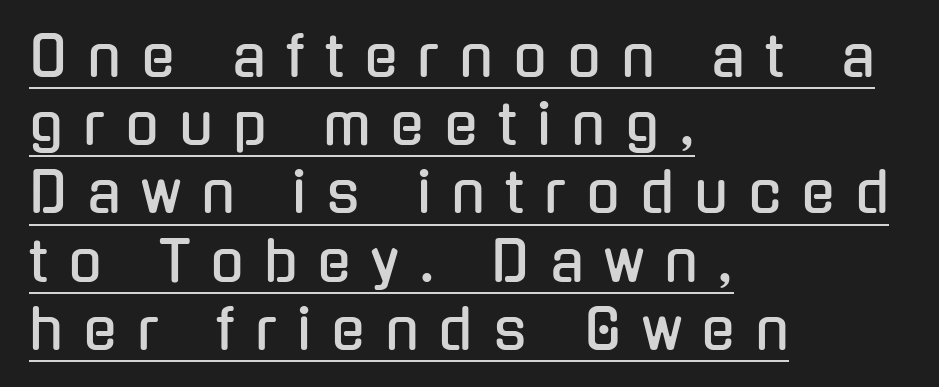
{"serif": "no", "italic": "no", "width": "condensed", "stroke_contrast": "low", "x_height": "medium", "monospaced": "no", "underline": "yes", "align": "left", "line_spacing_ratio": 1.24, "letter_spacing": "wide", "letter_spacing_em": 0.37, "glyph_px": 55}
